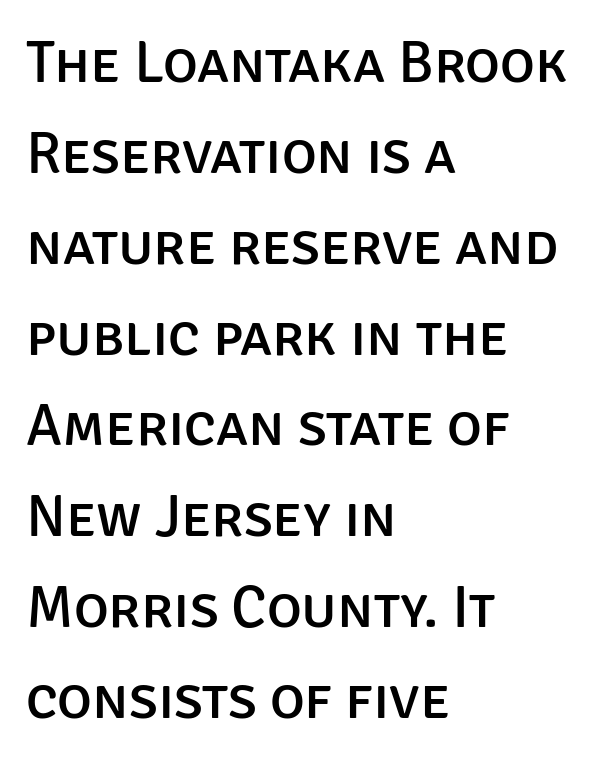
{"serif": "no", "italic": "no", "width": "normal", "stroke_contrast": "low", "x_height": "large", "monospaced": "no", "underline": "no", "align": "left", "line_spacing": "normal", "line_spacing_ratio": 1.54, "letter_spacing": "normal", "letter_spacing_em": 0.0, "glyph_px": 59}
